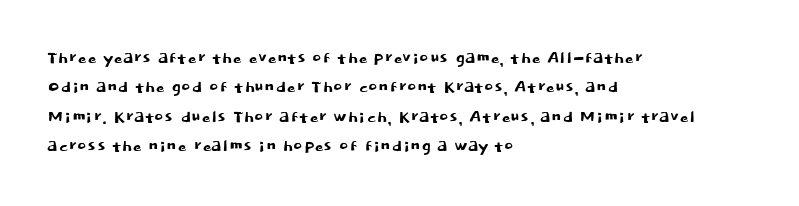
{"italic": "no", "underline": "no", "align": "left", "line_spacing": "normal", "line_spacing_ratio": 1.34, "letter_spacing": "normal", "letter_spacing_em": 0.0, "glyph_px": 22}
